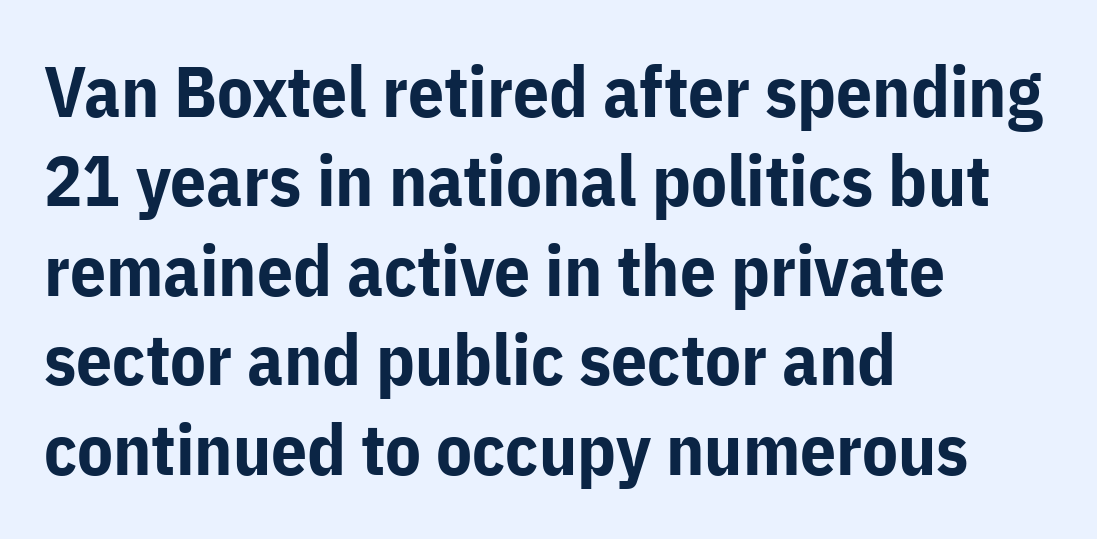
{"serif": "no", "italic": "no", "bold": "yes", "weight": "bold", "width": "normal", "stroke_contrast": "low", "x_height": "medium", "monospaced": "no", "underline": "no", "align": "left", "line_spacing": "normal", "line_spacing_ratio": 1.26, "letter_spacing": "normal", "letter_spacing_em": 0.0, "glyph_px": 71}
